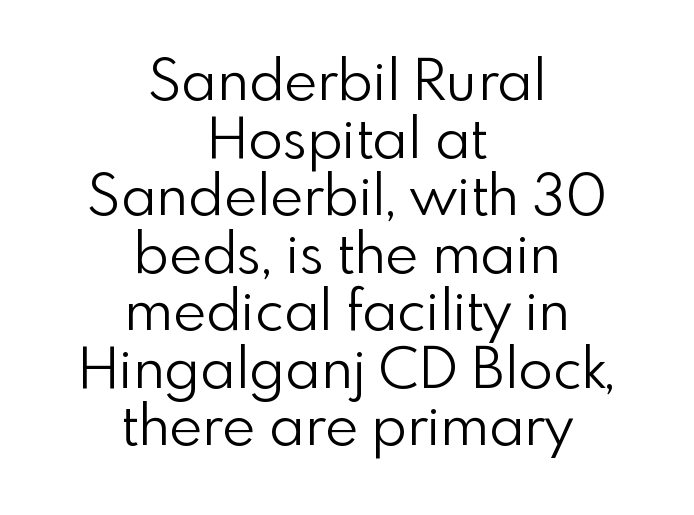
{"serif": "no", "italic": "no", "bold": "no", "weight": "light", "width": "normal", "stroke_contrast": "low", "x_height": "small", "monospaced": "no", "underline": "no", "align": "center", "line_spacing": "tight", "line_spacing_ratio": 1.01, "letter_spacing": "normal", "letter_spacing_em": 0.0, "glyph_px": 57}
